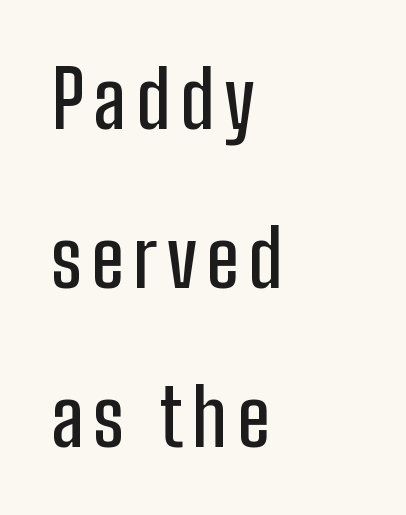
Q: Is the text italic (slanted)? A: No, it is upright.
Q: Is the typeface a serif or a sans-serif typeface? A: Sans-serif.
Q: Is the text underlined? A: No.
Q: How is the paragraph aligned? A: Left-aligned.
Q: Is the spacing between lines tight, normal or loose? A: Loose.
Q: Width (condensed, normal, or wide)? A: Condensed.
Q: Stroke contrast? A: Low.
Q: x-height? A: Medium.
Q: Monospaced? A: No.
